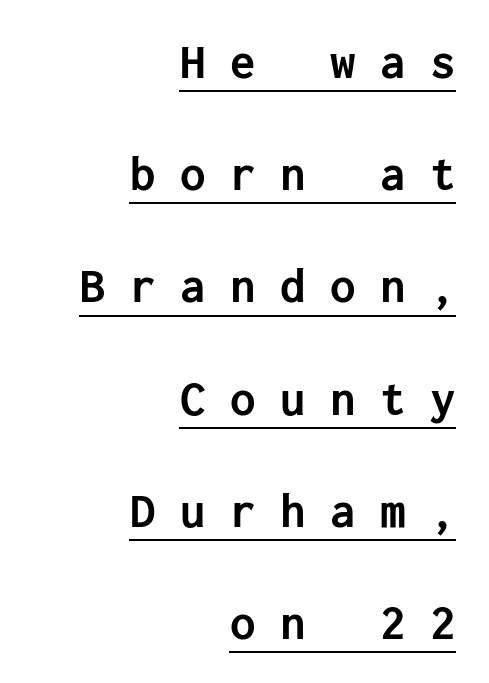
Q: Is the text bold? A: Yes.
Q: Is the text italic (slanted)? A: No, it is upright.
Q: Is the typeface a serif or a sans-serif typeface? A: Sans-serif.
Q: Is the text underlined? A: Yes.
Q: How is the paragraph aligned? A: Right-aligned.
Q: Is the spacing between letters normal or unusually wide? A: Unusually wide.
Q: Is the spacing between lines tight, normal or loose? A: Loose.
Q: Width (condensed, normal, or wide)? A: Normal.
Q: Stroke contrast? A: Low.
Q: x-height? A: Medium.
